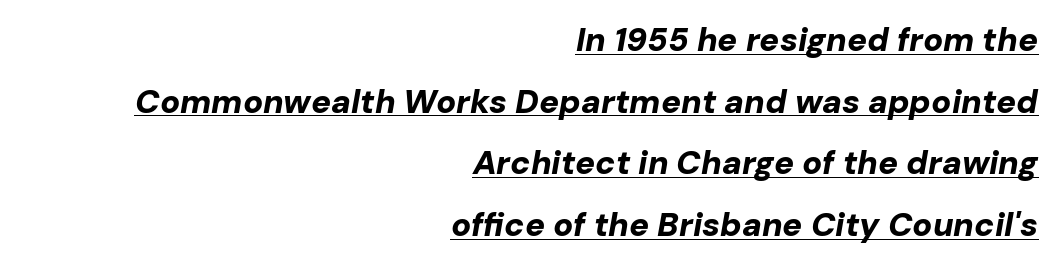
Q: Is the text bold? A: Yes.
Q: Is the text italic (slanted)? A: Yes, it leans right by about 10 degrees.
Q: Is the text underlined? A: Yes.
Q: How is the paragraph aligned? A: Right-aligned.
Q: Is the spacing between letters normal or unusually wide? A: Normal.
Q: Width (condensed, normal, or wide)? A: Normal.
Q: Stroke contrast? A: Low.
Q: x-height? A: Medium.
Q: Monospaced? A: No.
